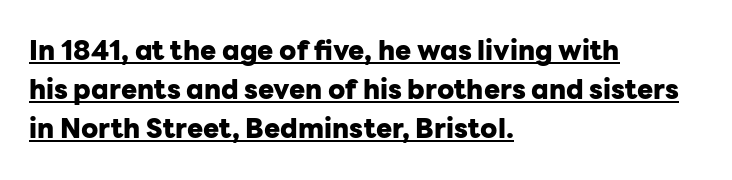
Thick stems and heavy bowls — unmistakably bold. The specimen includes a rule beneath the text block's lines. How are the letters spaced? Ordinarily, with no added tracking. The leading is moderate, giving the passage an even texture.
